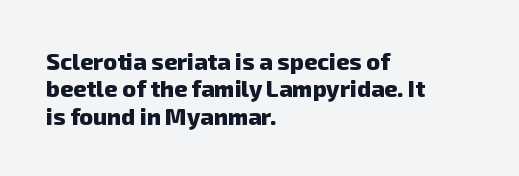
Q: Is the text bold? A: Yes.
Q: Is the text underlined? A: No.
Q: How is the paragraph aligned? A: Left-aligned.
Q: Is the spacing between letters normal or unusually wide? A: Normal.
